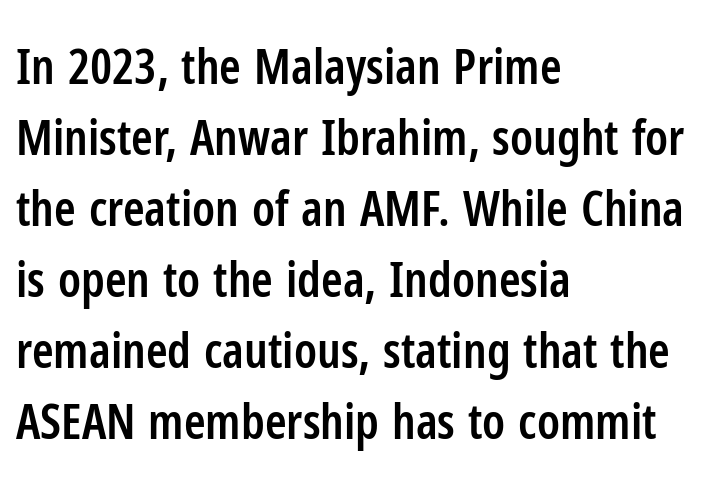
The image shows 49 px semibold, condensed sans-serif type, upright; set left-aligned, normal line spacing (1.45x), normal letter spacing, not underlined; low stroke contrast and a medium x-height.
